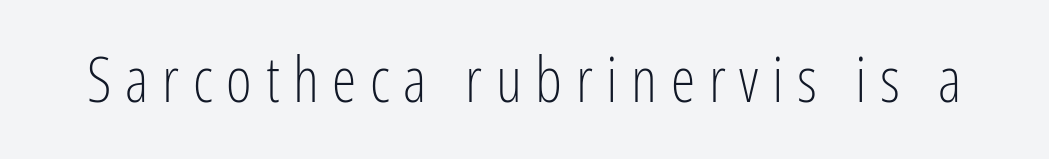
Q: Is the text bold? A: No.
Q: Is the text italic (slanted)? A: No, it is upright.
Q: Is the typeface a serif or a sans-serif typeface? A: Sans-serif.
Q: Is the text underlined? A: No.
Q: Is the spacing between letters normal or unusually wide? A: Unusually wide.
Q: Width (condensed, normal, or wide)? A: Condensed.
Q: Stroke contrast? A: Low.
Q: x-height? A: Medium.
Q: Monospaced? A: No.
